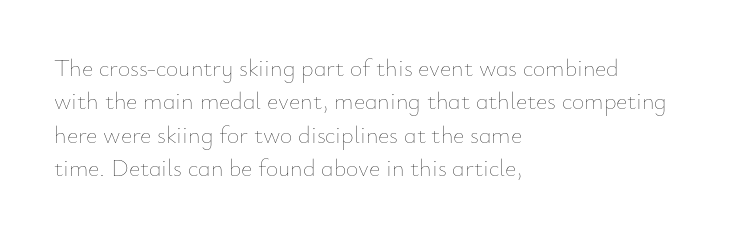
{"italic": "no", "bold": "no", "underline": "no", "align": "left", "line_spacing": "normal", "line_spacing_ratio": 1.39, "letter_spacing": "normal", "letter_spacing_em": 0.0, "glyph_px": 24}
